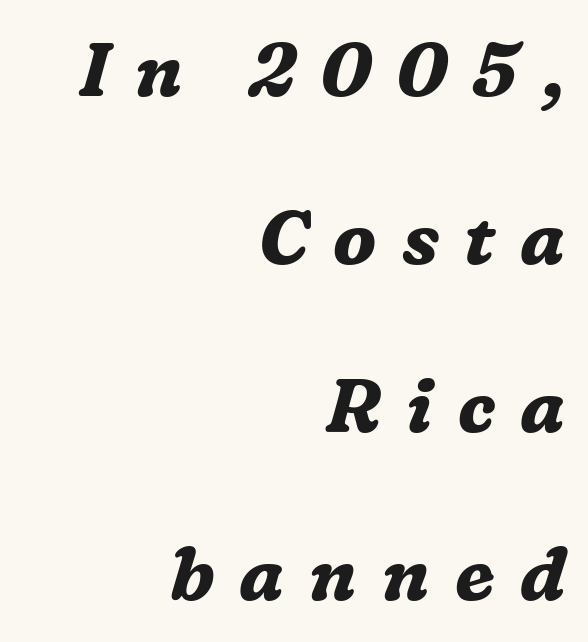
Caption: expanded tracking, letters set apart. Each line ends at the same right margin while the left side varies. Pretty heavy lettering here — definitely bold. Whoever set this chose breathing room over compactness in the vertical rhythm.
